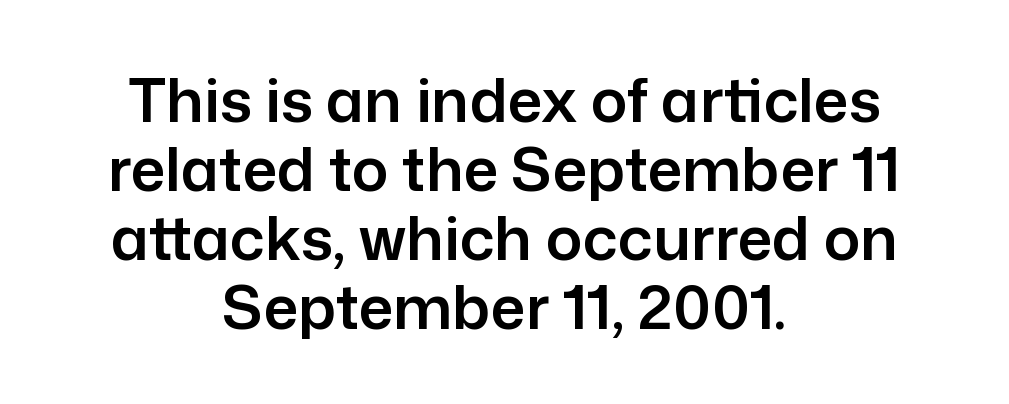
Leading is clearly below the norm, producing a dense column. Letters rest on an invisible, unmarked baseline. The rendering uses natural spacing where letterforms have individual widths. This is the regular roman posture of the typeface. These lines are composed in type without serifs. Students, note that the glyphs here touch the page at normal intervals.
